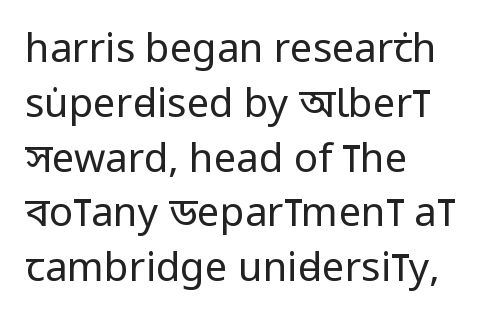
{"serif": "no", "italic": "no", "bold": "no", "weight": "regular", "width": "condensed", "stroke_contrast": "low", "x_height": "large", "monospaced": "no", "underline": "no", "align": "left", "line_spacing": "normal", "line_spacing_ratio": 1.37, "letter_spacing": "normal", "letter_spacing_em": 0.0, "glyph_px": 40}
